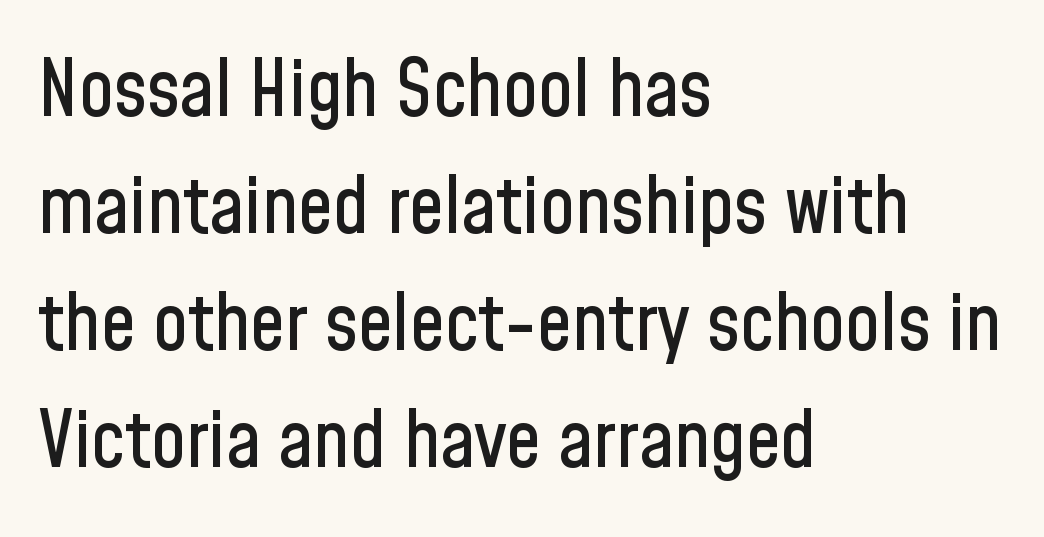
{"serif": "no", "italic": "no", "width": "condensed", "stroke_contrast": "low", "x_height": "medium", "monospaced": "no", "underline": "no", "align": "left", "line_spacing": "normal", "line_spacing_ratio": 1.5, "letter_spacing": "normal", "letter_spacing_em": 0.0, "glyph_px": 78}
